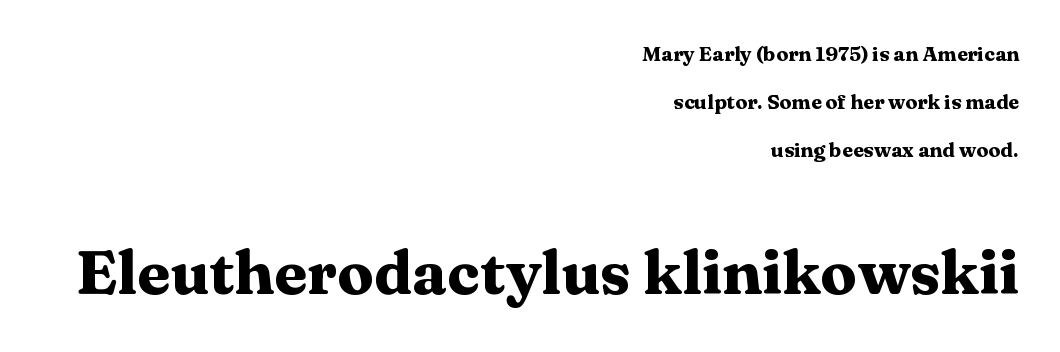
The image shows 61 px heavy, wide serif type, upright; set right-aligned, loose line spacing (2.41x), normal letter spacing, not underlined; the second (bottom) block is 3.05x larger; medium stroke contrast and a medium x-height.
